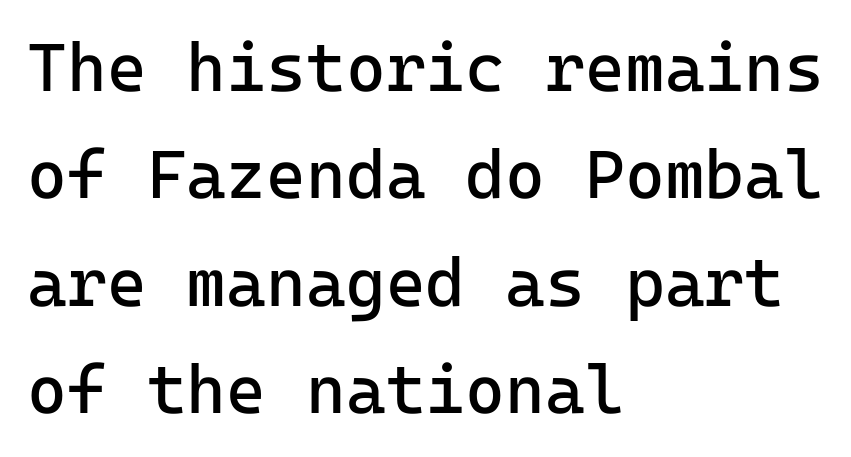
The image shows 68 px regular-weight sans-serif type, upright; set left-aligned, normal line spacing (1.58x), normal letter spacing, not underlined; low stroke contrast and a medium x-height.
